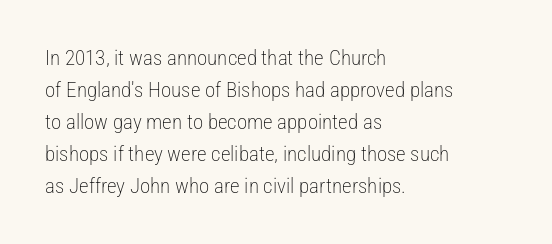
{"italic": "no", "bold": "no", "underline": "no", "align": "left", "line_spacing": "normal", "line_spacing_ratio": 1.52, "letter_spacing": "normal", "letter_spacing_em": 0.0, "glyph_px": 21}
